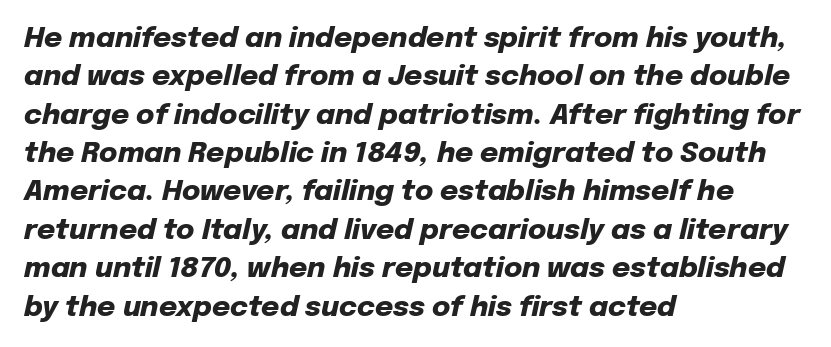
{"italic": "yes", "lean": "right", "slant_degrees": 12, "bold": "yes", "weight": "heavy", "width": "normal", "stroke_contrast": "low", "x_height": "medium", "monospaced": "no", "underline": "no", "align": "left", "line_spacing": "normal", "line_spacing_ratio": 1.37, "letter_spacing": "normal", "letter_spacing_em": 0.0, "glyph_px": 28}
